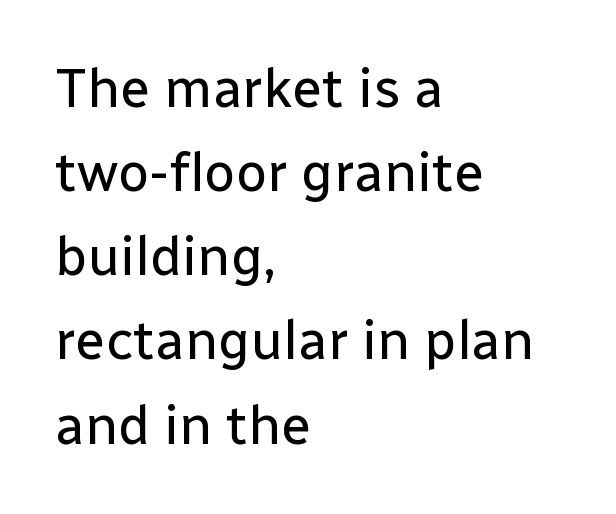
{"serif": "no", "italic": "no", "bold": "no", "weight": "regular", "width": "normal", "stroke_contrast": "low", "x_height": "medium", "monospaced": "no", "underline": "no", "align": "left", "line_spacing": "normal", "line_spacing_ratio": 1.53, "letter_spacing": "normal", "letter_spacing_em": 0.0, "glyph_px": 55}
